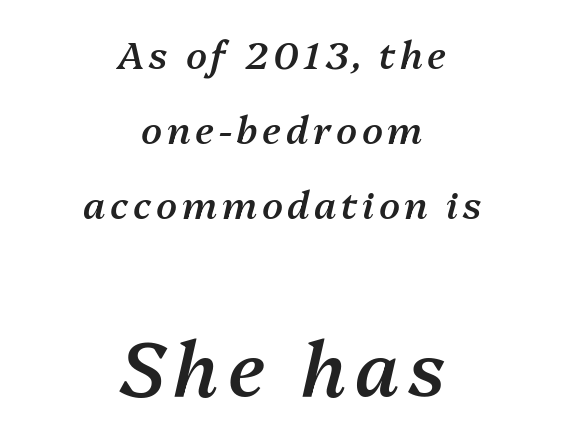
{"italic": "yes", "lean": "right", "slant_degrees": 13, "bold": "semi", "weight": "semibold", "width": "normal", "stroke_contrast": "medium", "x_height": "medium", "monospaced": "no", "underline": "no", "align": "center", "line_spacing": "loose", "line_spacing_ratio": 1.97, "larger_block": "second", "size_ratio": 1.97, "glyph_px": 75}
